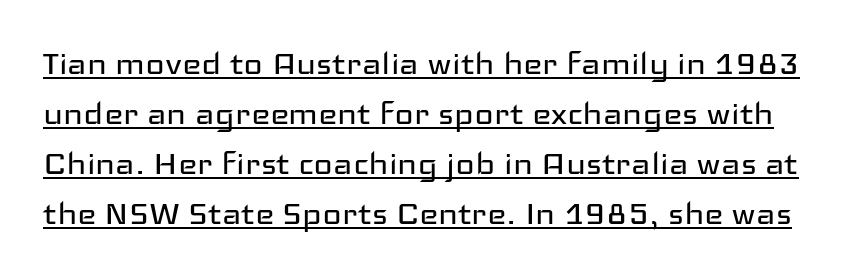
{"serif": "no", "italic": "no", "bold": "no", "weight": "regular", "width": "wide", "stroke_contrast": "low", "x_height": "medium", "monospaced": "no", "underline": "yes", "line_spacing_ratio": 1.22, "letter_spacing": "normal", "letter_spacing_em": 0.0, "glyph_px": 41}
